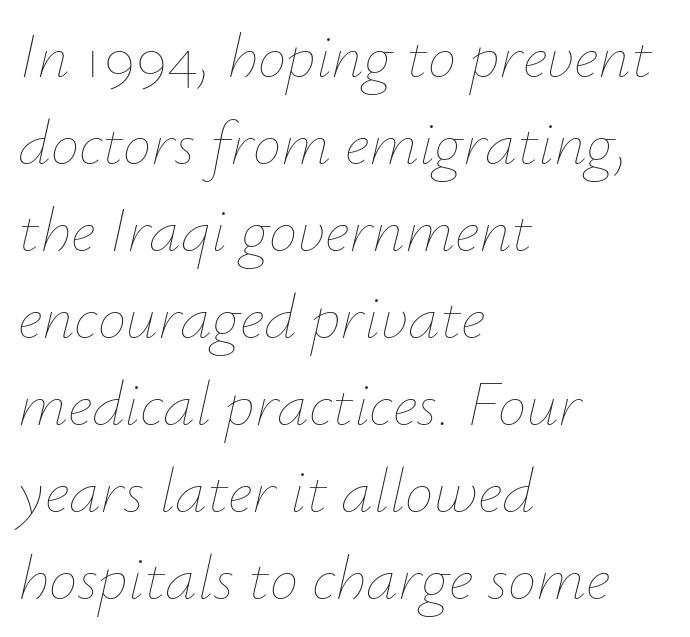
Q: Is the text bold? A: No.
Q: Is the text italic (slanted)? A: Yes, it leans right by about 12 degrees.
Q: Is the text underlined? A: No.
Q: How is the paragraph aligned? A: Left-aligned.
Q: Is the spacing between letters normal or unusually wide? A: Normal.
Q: Is the spacing between lines tight, normal or loose? A: Normal.
Q: Width (condensed, normal, or wide)? A: Normal.
Q: Stroke contrast? A: Low.
Q: x-height? A: Small.
Q: Monospaced? A: No.
